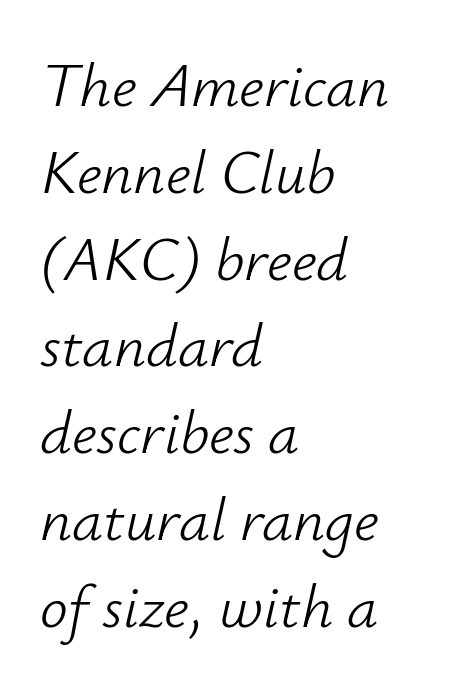
Horizontal bands of white between lines are of average thickness. The cut favours lightness, reaching ordinary text weight at its darkest. How are the letters spaced? Ordinarily, with no added tracking. Think of a printed novel: that variable character pitch is what you see here. Leftover space on each line is placed entirely after the last word.
